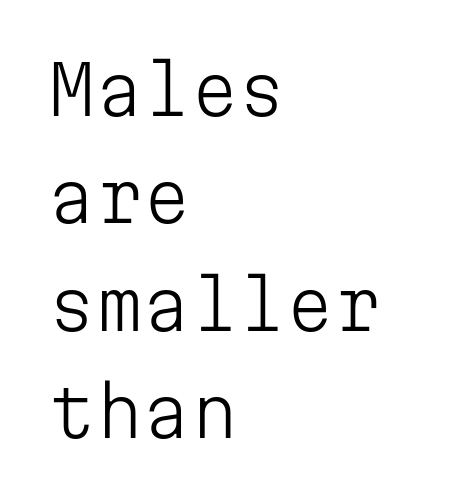
Q: Is the text bold? A: No.
Q: Is the text italic (slanted)? A: No, it is upright.
Q: Is the typeface a serif or a sans-serif typeface? A: Sans-serif.
Q: Is the text underlined? A: No.
Q: How is the paragraph aligned? A: Left-aligned.
Q: Is the spacing between letters normal or unusually wide? A: Normal.
Q: Is the spacing between lines tight, normal or loose? A: Normal.
Q: Width (condensed, normal, or wide)? A: Normal.
Q: Stroke contrast? A: Low.
Q: x-height? A: Medium.
Q: Monospaced? A: Yes.
